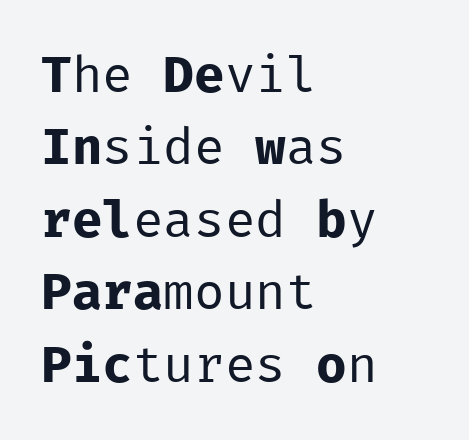
Q: Is the text bold? A: No.
Q: Is the text italic (slanted)? A: No, it is upright.
Q: Is the typeface a serif or a sans-serif typeface? A: Sans-serif.
Q: Is the text underlined? A: No.
Q: How is the paragraph aligned? A: Left-aligned.
Q: Is the spacing between letters normal or unusually wide? A: Normal.
Q: Is the spacing between lines tight, normal or loose? A: Normal.
Q: Width (condensed, normal, or wide)? A: Normal.
Q: Stroke contrast? A: Low.
Q: x-height? A: Medium.
Q: Monospaced? A: Yes.
